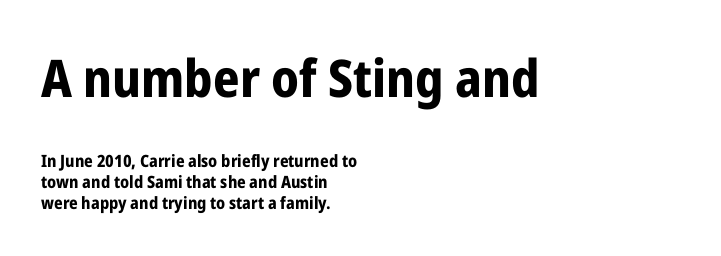
{"serif": "no", "italic": "no", "bold": "yes", "weight": "bold", "width": "condensed", "stroke_contrast": "low", "x_height": "medium", "monospaced": "no", "underline": "no", "align": "left", "line_spacing": "normal", "line_spacing_ratio": 1.25, "letter_spacing": "normal", "letter_spacing_em": 0.0, "larger_block": "first", "size_ratio": 3.06, "glyph_px": 52}
